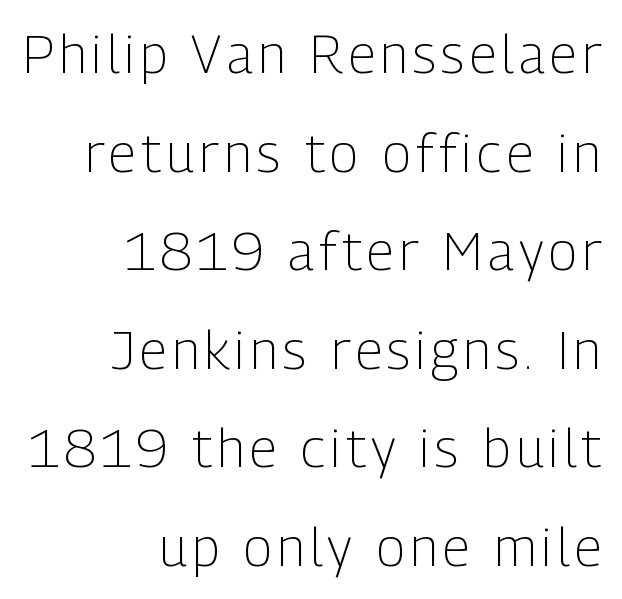
{"serif": "no", "italic": "no", "bold": "no", "weight": "light", "width": "condensed", "stroke_contrast": "low", "x_height": "medium", "monospaced": "no", "underline": "no", "align": "right", "line_spacing_ratio": 1.86, "glyph_px": 53}
